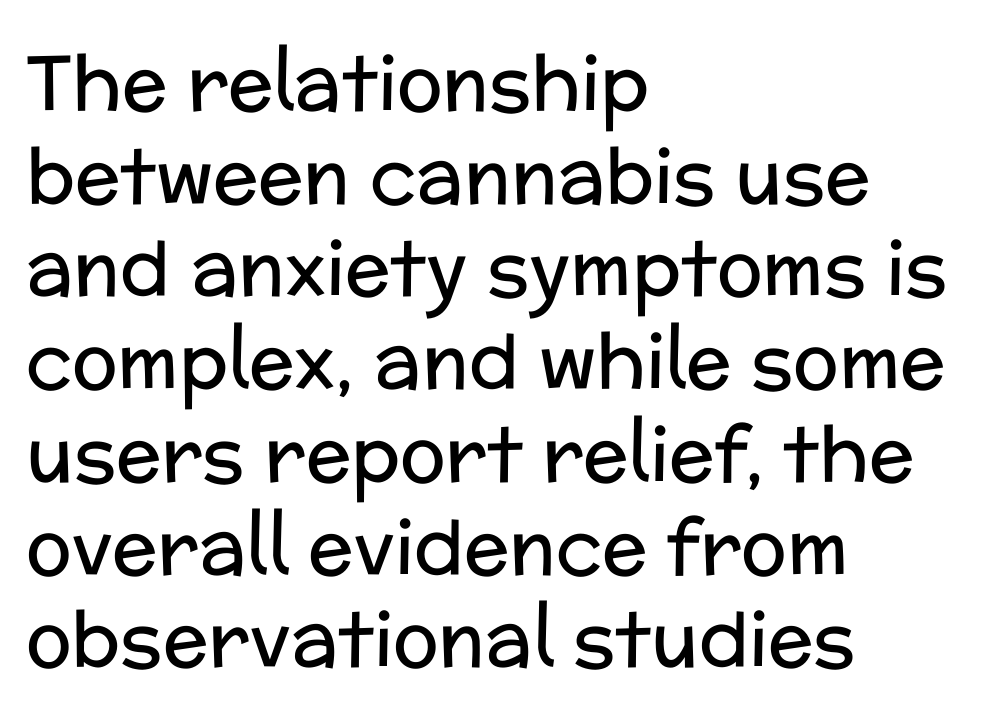
{"serif": "no", "italic": "no", "bold": "no", "weight": "regular", "width": "normal", "stroke_contrast": "low", "x_height": "medium", "monospaced": "no", "underline": "no", "align": "left", "line_spacing_ratio": 1.22, "letter_spacing": "normal", "letter_spacing_em": 0.0, "glyph_px": 76}
